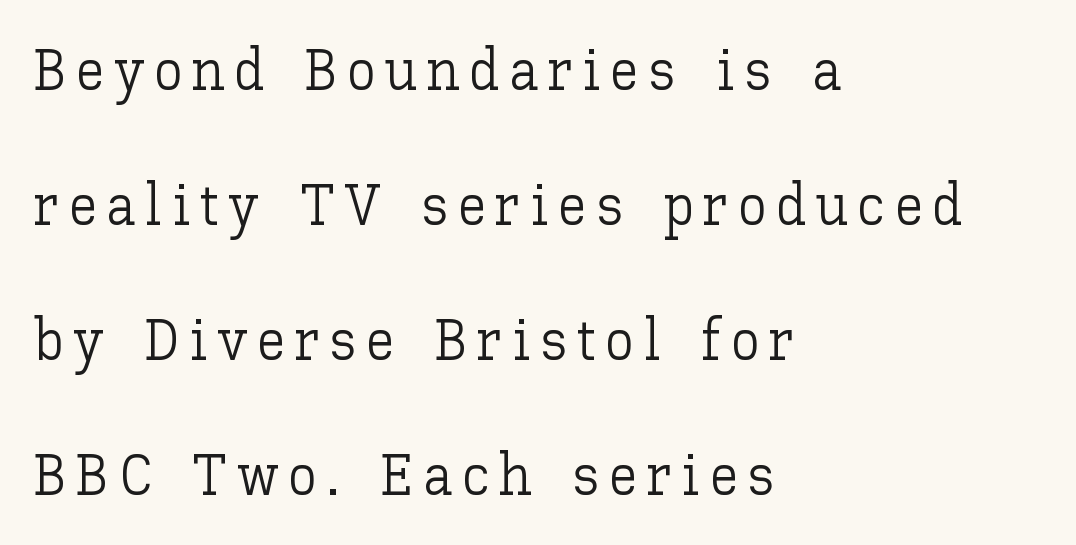
Upright lettering throughout. Looks like regular typesetting: each glyph gets only the width it needs. Words float on clear page, feet unadorned. Vertical stems look standard width or narrower in stroke. Regarding leading, the lines here are spaced well apart.
